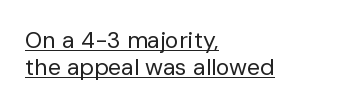
A student would call this left alignment; a typographer would say flush left, rag right. Does extra space separate the letters? No, they use regular spacing. Is the type heavy? It reads as light-to-regular instead. It's the straight-up-and-down kind of type. Each line of the rendering has a horizontal stroke beneath the glyphs.
